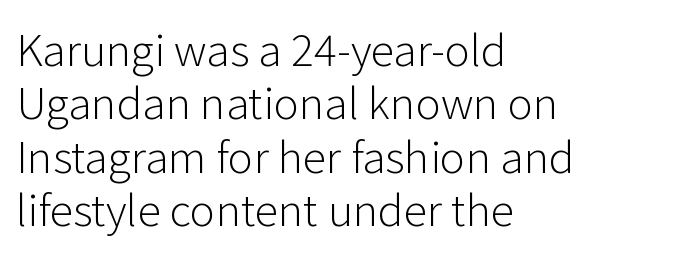
Q: Is the text bold? A: No.
Q: Is the text italic (slanted)? A: No, it is upright.
Q: Is the typeface a serif or a sans-serif typeface? A: Sans-serif.
Q: Is the text underlined? A: No.
Q: How is the paragraph aligned? A: Left-aligned.
Q: Is the spacing between letters normal or unusually wide? A: Normal.
Q: Width (condensed, normal, or wide)? A: Normal.
Q: Stroke contrast? A: Low.
Q: x-height? A: Medium.
Q: Monospaced? A: No.
